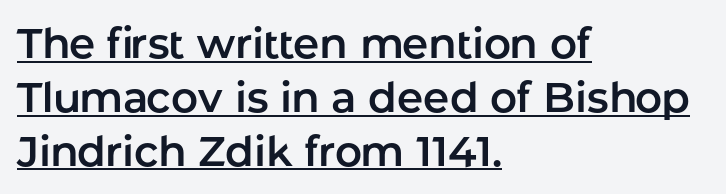
The image shows 42 px sans-serif type, upright; set left-aligned, normal line spacing (1.28x), normal letter spacing, underlined; low stroke contrast and a medium x-height.
